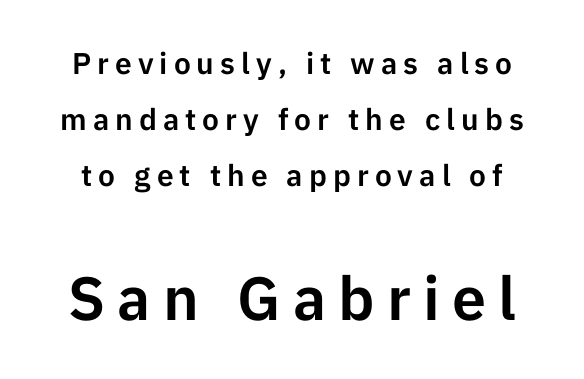
Q: Is the text italic (slanted)? A: No, it is upright.
Q: Is the typeface a serif or a sans-serif typeface? A: Sans-serif.
Q: Is the text underlined? A: No.
Q: Is the spacing between letters normal or unusually wide? A: Unusually wide.
Q: Which block of text is set in a larger size, the first (top) or the second (bottom)? A: The second (bottom) one.
Q: Width (condensed, normal, or wide)? A: Normal.
Q: Stroke contrast? A: Low.
Q: x-height? A: Medium.
Q: Monospaced? A: No.
